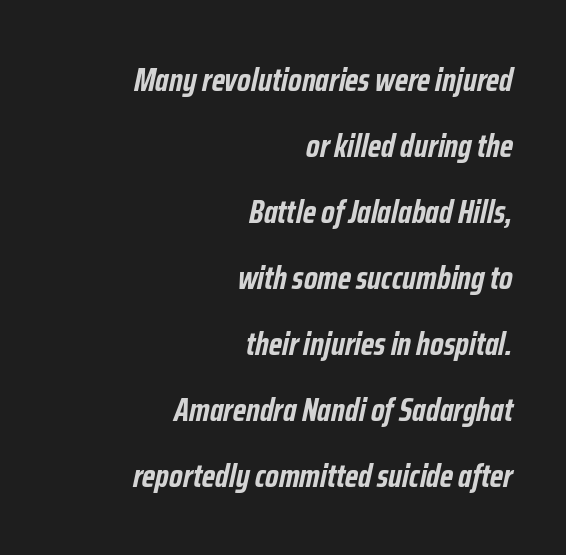
The image shows 33 px semibold, condensed type, italic (leaning right); set right-aligned, loose line spacing (2.0x), normal letter spacing, not underlined; low stroke contrast and a medium x-height.
